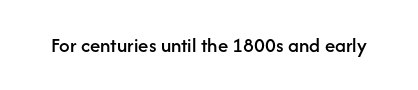
The image shows 21 px text type, upright; set normal letter spacing, not underlined.
